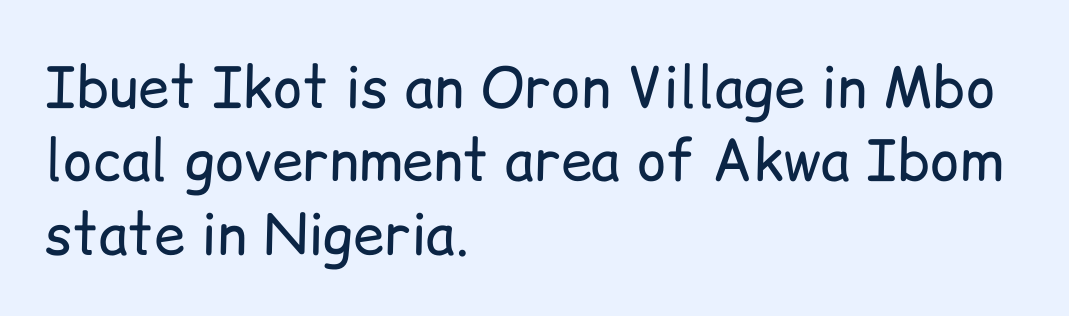
Q: Is the text bold? A: No.
Q: Is the text italic (slanted)? A: No, it is upright.
Q: Is the typeface a serif or a sans-serif typeface? A: Sans-serif.
Q: Is the text underlined? A: No.
Q: How is the paragraph aligned? A: Left-aligned.
Q: Is the spacing between letters normal or unusually wide? A: Normal.
Q: Is the spacing between lines tight, normal or loose? A: Normal.
Q: Width (condensed, normal, or wide)? A: Normal.
Q: Stroke contrast? A: Low.
Q: x-height? A: Medium.
Q: Monospaced? A: No.
